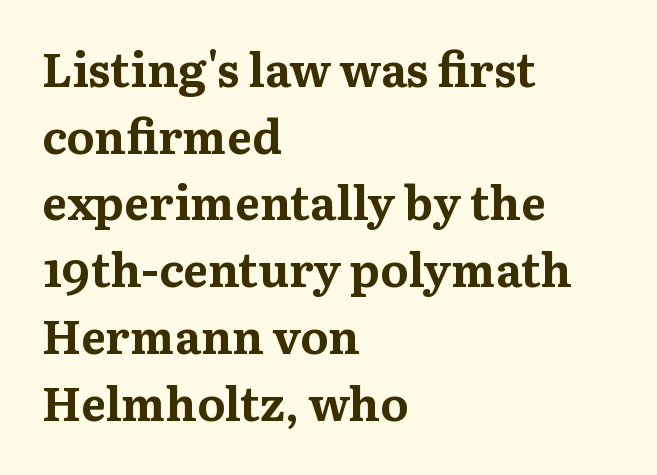
{"serif": "yes", "italic": "no", "bold": "yes", "weight": "bold", "width": "normal", "stroke_contrast": "medium", "x_height": "medium", "monospaced": "no", "underline": "no", "align": "left", "line_spacing": "normal", "line_spacing_ratio": 1.42, "letter_spacing": "normal", "letter_spacing_em": 0.0, "glyph_px": 47}
